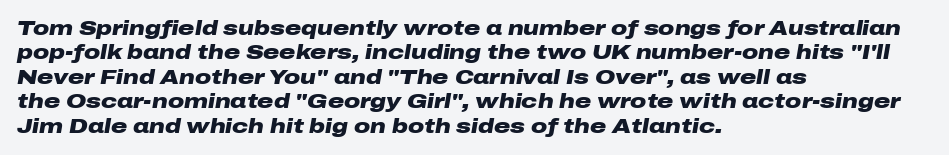
{"italic": "yes", "lean": "right", "slant_degrees": 10, "bold": "yes", "underline": "no", "align": "left", "line_spacing_ratio": 1.22, "letter_spacing": "normal", "letter_spacing_em": 0.0, "glyph_px": 20}
